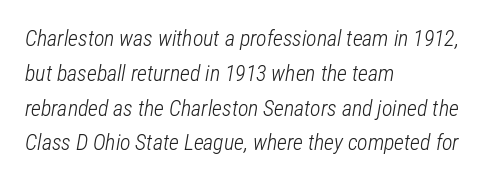
{"italic": "yes", "lean": "right", "slant_degrees": 12, "bold": "no", "underline": "no", "align": "left", "line_spacing": "normal", "line_spacing_ratio": 1.58, "letter_spacing": "normal", "letter_spacing_em": 0.0, "glyph_px": 22}
